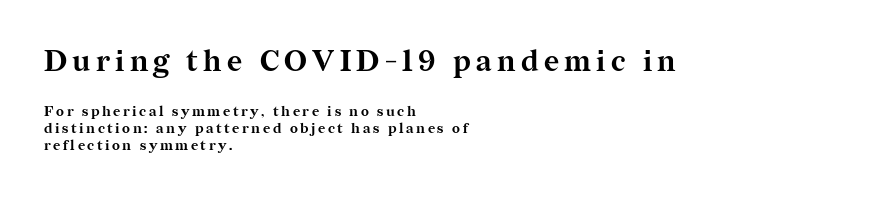
The image shows 29 px bold serif type, upright; set left-aligned, line spacing 1.23x, not underlined; the first (top) block is 2.07x larger; medium stroke contrast and a medium x-height.
